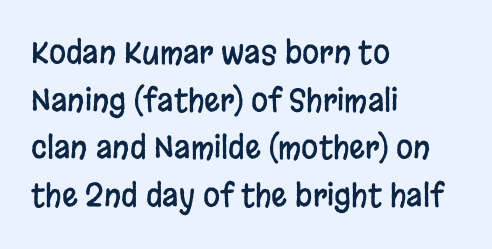
The image shows 31 px condensed sans-serif type, upright; set left-aligned, normal line spacing (1.54x), normal letter spacing, not underlined; low stroke contrast and a large x-height.
